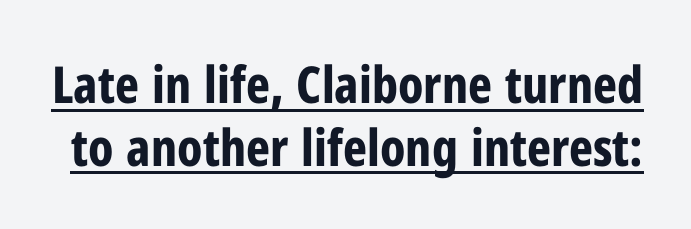
The image shows 51 px bold, condensed sans-serif type, upright; set line spacing 1.23x, normal letter spacing, underlined; low stroke contrast and a medium x-height.
